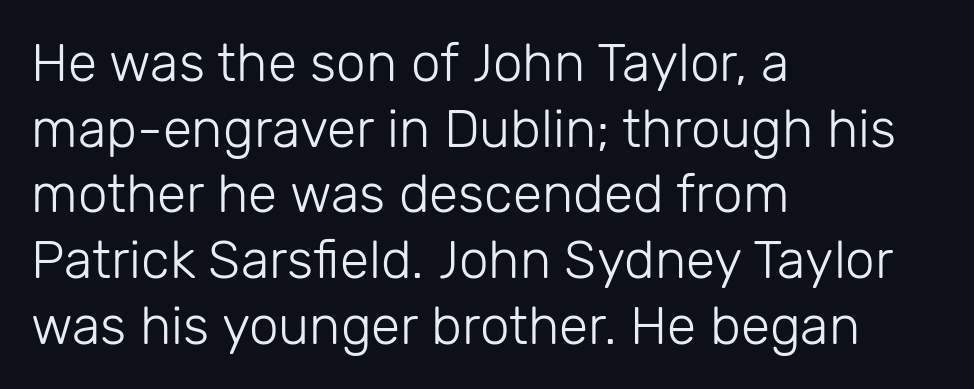
Q: Is the text bold? A: No.
Q: Is the text italic (slanted)? A: No, it is upright.
Q: Is the typeface a serif or a sans-serif typeface? A: Sans-serif.
Q: Is the text underlined? A: No.
Q: How is the paragraph aligned? A: Left-aligned.
Q: Is the spacing between letters normal or unusually wide? A: Normal.
Q: Width (condensed, normal, or wide)? A: Normal.
Q: Stroke contrast? A: Low.
Q: x-height? A: Medium.
Q: Monospaced? A: No.
